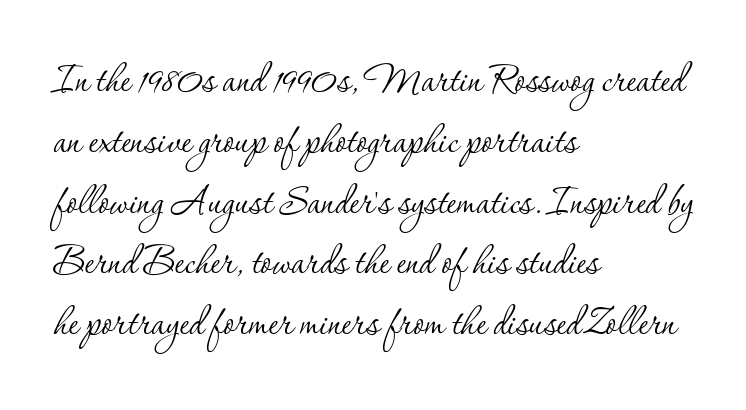
Q: Is the text bold? A: No.
Q: Is the text italic (slanted)? A: Yes.
Q: Is the typeface a serif or a sans-serif typeface? A: Serif.
Q: Is the text underlined? A: No.
Q: How is the paragraph aligned? A: Left-aligned.
Q: Is the spacing between letters normal or unusually wide? A: Normal.
Q: Width (condensed, normal, or wide)? A: Normal.
Q: Stroke contrast? A: Low.
Q: x-height? A: Small.
Q: Monospaced? A: No.
